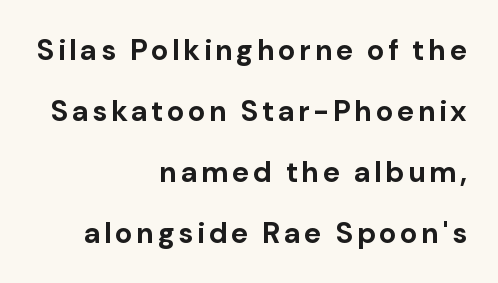
The image shows 29 px bold sans-serif type, upright; set right-aligned, loose line spacing (2.1x), not underlined; low stroke contrast and a medium x-height.
